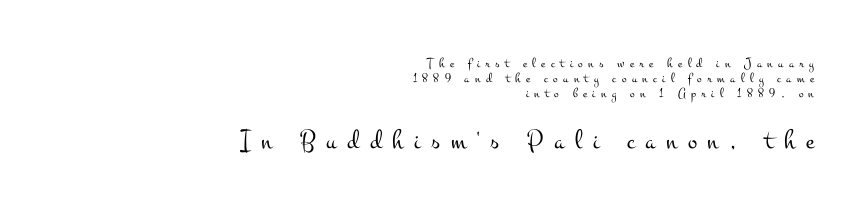
Looks like regular typesetting: each glyph gets only the width it needs. The paragraph has a hard right edge and a soft left edge. The letterforms stand isolated, each surrounded by extra space.
